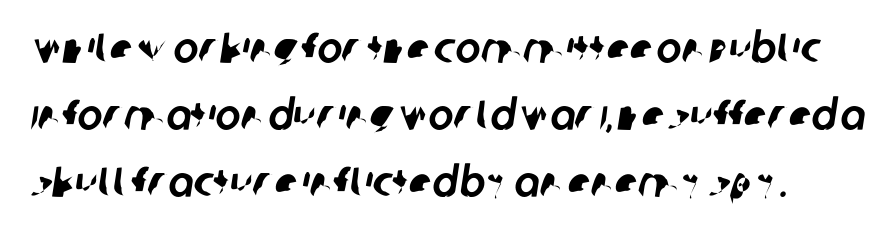
Q: Is the typeface a serif or a sans-serif typeface? A: Sans-serif.
Q: Is the text underlined? A: No.
Q: Is the spacing between letters normal or unusually wide? A: Normal.
Q: Is the spacing between lines tight, normal or loose? A: Normal.
Q: Width (condensed, normal, or wide)? A: Normal.
Q: Stroke contrast? A: Low.
Q: x-height? A: Large.
Q: Monospaced? A: No.
